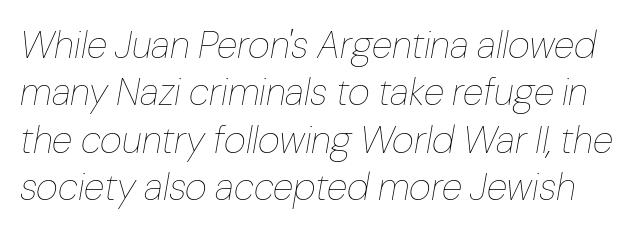
{"italic": "yes", "lean": "right", "slant_degrees": 10, "bold": "no", "weight": "thin", "width": "normal", "stroke_contrast": "low", "x_height": "medium", "monospaced": "no", "underline": "no", "line_spacing": "normal", "line_spacing_ratio": 1.25, "letter_spacing": "normal", "letter_spacing_em": 0.0, "glyph_px": 38}
